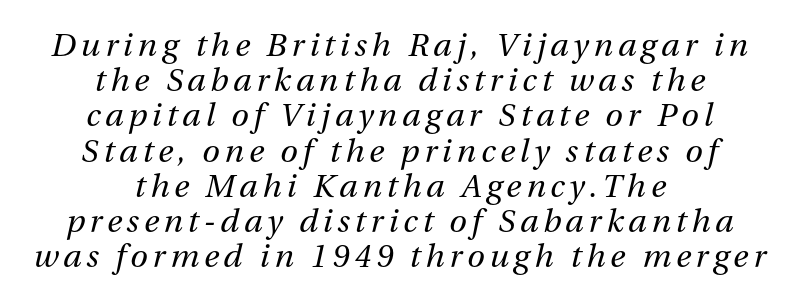
Q: Is the text bold? A: No.
Q: Is the text italic (slanted)? A: Yes, it leans right by about 13 degrees.
Q: Is the text underlined? A: No.
Q: How is the paragraph aligned? A: Centered.
Q: Is the spacing between lines tight, normal or loose? A: Tight.
Q: Width (condensed, normal, or wide)? A: Normal.
Q: Stroke contrast? A: Medium.
Q: x-height? A: Medium.
Q: Monospaced? A: No.
